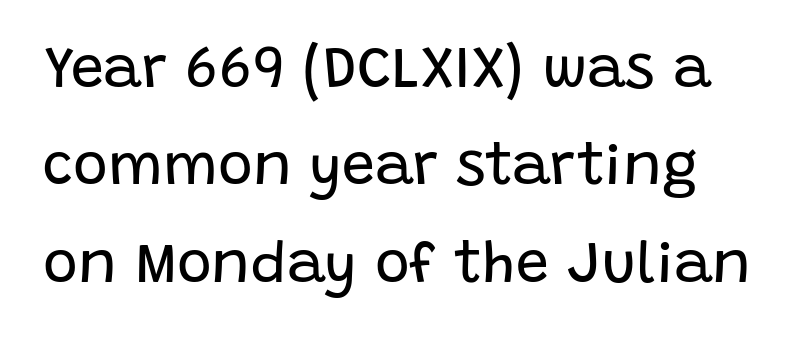
Q: Is the text bold? A: No.
Q: Is the text italic (slanted)? A: No, it is upright.
Q: Is the typeface a serif or a sans-serif typeface? A: Sans-serif.
Q: Is the text underlined? A: No.
Q: Is the spacing between letters normal or unusually wide? A: Normal.
Q: Is the spacing between lines tight, normal or loose? A: Normal.
Q: Width (condensed, normal, or wide)? A: Normal.
Q: Stroke contrast? A: Low.
Q: x-height? A: Large.
Q: Monospaced? A: No.
